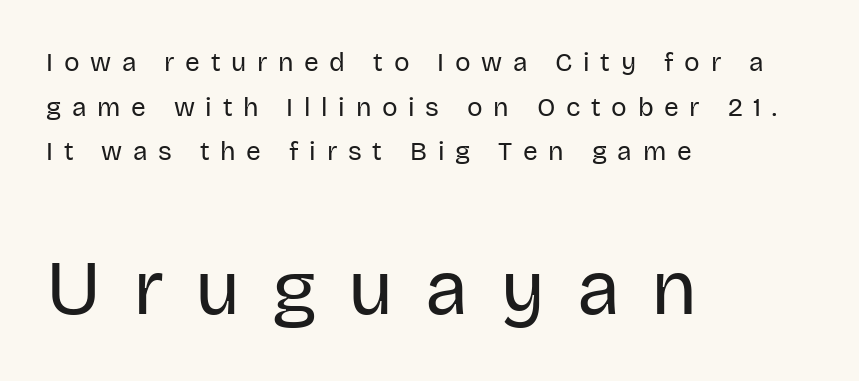
{"serif": "no", "italic": "no", "bold": "no", "weight": "regular", "width": "normal", "stroke_contrast": "low", "x_height": "large", "monospaced": "no", "underline": "no", "align": "left", "line_spacing_ratio": 1.72, "letter_spacing": "wide", "letter_spacing_em": 0.41, "larger_block": "second", "size_ratio": 2.96, "glyph_px": 77}
